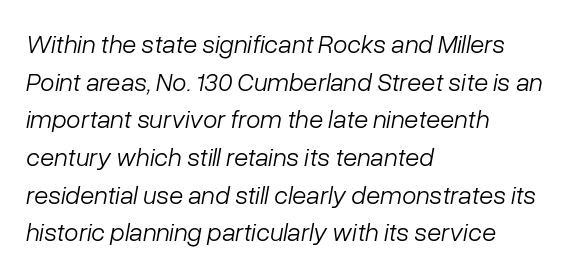
{"italic": "yes", "lean": "right", "slant_degrees": 10, "bold": "no", "underline": "no", "align": "left", "line_spacing": "normal", "line_spacing_ratio": 1.45, "letter_spacing": "normal", "letter_spacing_em": 0.0, "glyph_px": 26}
